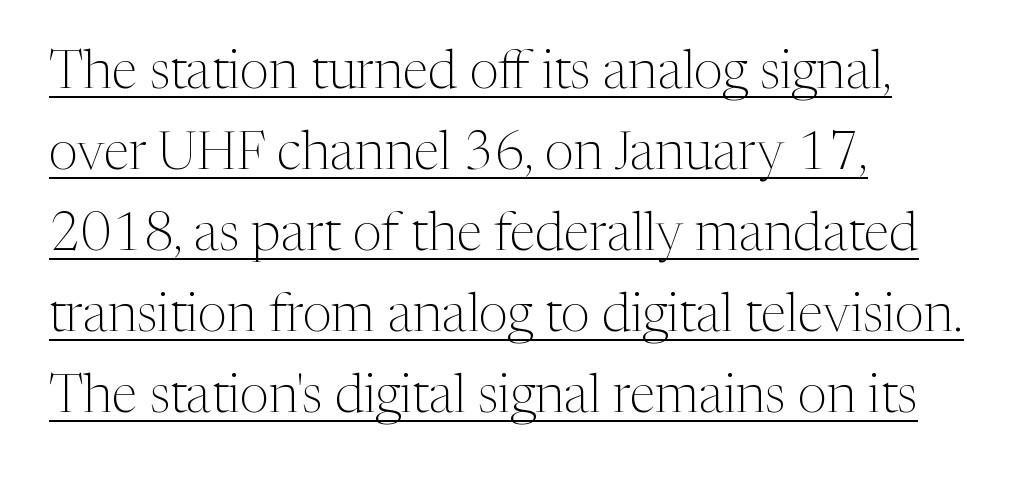
Q: Is the text bold? A: No.
Q: Is the text italic (slanted)? A: No, it is upright.
Q: Is the typeface a serif or a sans-serif typeface? A: Serif.
Q: Is the text underlined? A: Yes.
Q: How is the paragraph aligned? A: Left-aligned.
Q: Is the spacing between letters normal or unusually wide? A: Normal.
Q: Is the spacing between lines tight, normal or loose? A: Normal.
Q: Width (condensed, normal, or wide)? A: Normal.
Q: Stroke contrast? A: Medium.
Q: x-height? A: Medium.
Q: Monospaced? A: No.
